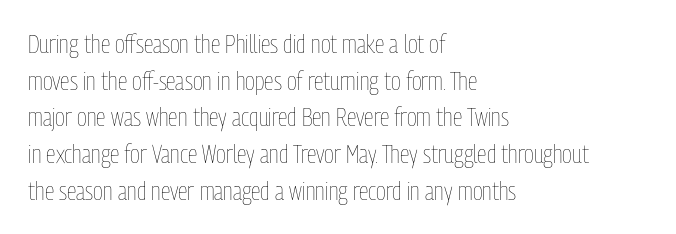
Q: Is the text bold? A: No.
Q: Is the text italic (slanted)? A: No, it is upright.
Q: Is the text underlined? A: No.
Q: How is the paragraph aligned? A: Left-aligned.
Q: Is the spacing between letters normal or unusually wide? A: Normal.
Q: Is the spacing between lines tight, normal or loose? A: Normal.
